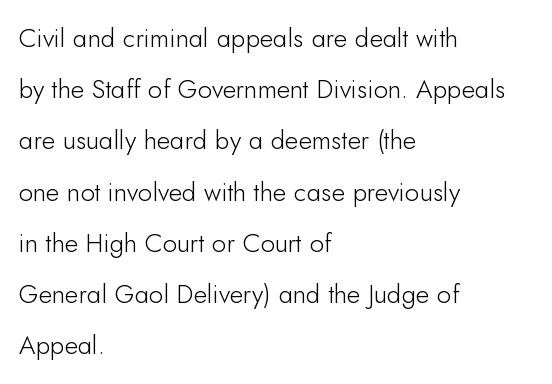
{"italic": "no", "bold": "no", "underline": "no", "align": "left", "line_spacing": "loose", "line_spacing_ratio": 1.97, "letter_spacing": "normal", "letter_spacing_em": 0.0, "glyph_px": 26}
